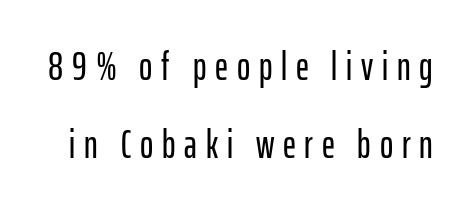
The image shows 40 px condensed sans-serif type, upright; set loose line spacing (1.95x), unusually wide letter spacing (+0.22 em), not underlined; low stroke contrast and a medium x-height.
